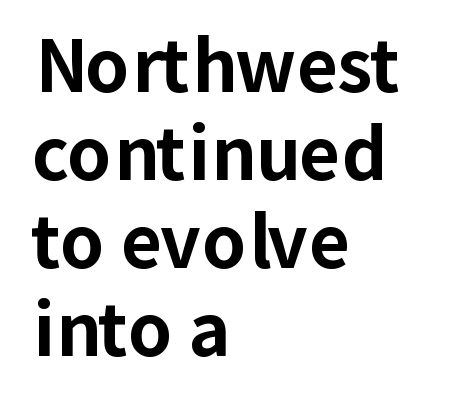
Type style note: lacks serifs. Does extra space separate the letters? No, they use regular spacing. Does the weight exceed regular? Yes, all the way to bold. Style check: upright. This sample has the flowing, uneven cadence of proportional lettering. Honestly, there is no underline to notice here at all.
